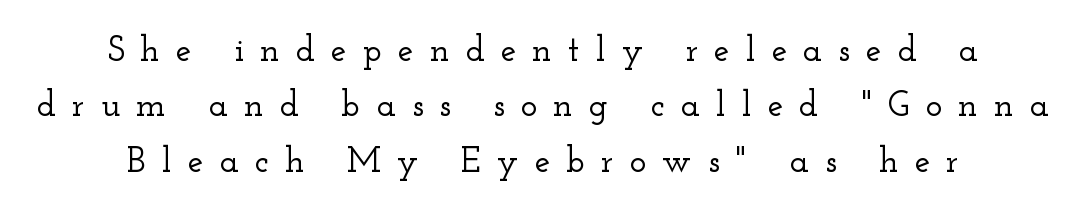
{"serif": "yes", "italic": "no", "width": "wide", "stroke_contrast": "low", "x_height": "small", "monospaced": "no", "underline": "no", "line_spacing": "normal", "line_spacing_ratio": 1.58, "letter_spacing": "wide", "letter_spacing_em": 0.46, "glyph_px": 35}
